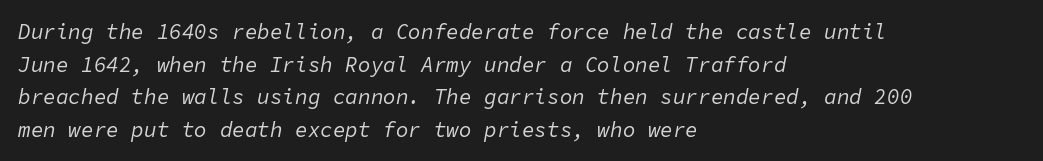
The image shows 21 px text type, italic (leaning right); set left-aligned, normal line spacing (1.55x), normal letter spacing, not underlined.
